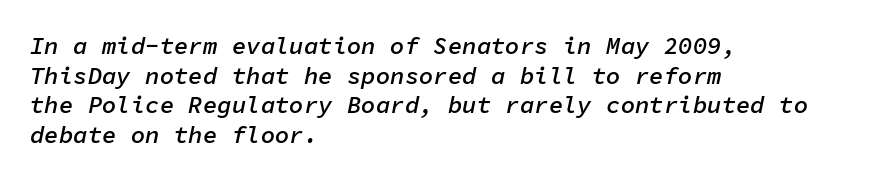
Leftover space on each line is placed entirely after the last word. Beneath every word, the page is bare. A typesetter would call this zero additional tracking. The passage shown leans; its letterforms are oblique.
